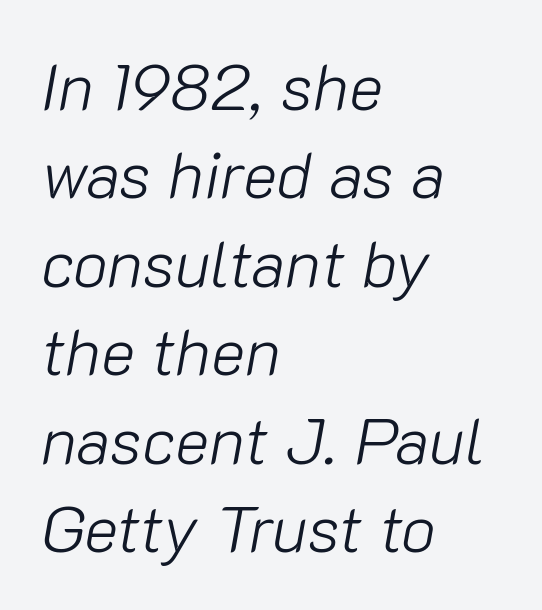
Q: Is the text bold? A: No.
Q: Is the text italic (slanted)? A: Yes, it leans right by about 10 degrees.
Q: Is the text underlined? A: No.
Q: How is the paragraph aligned? A: Left-aligned.
Q: Is the spacing between letters normal or unusually wide? A: Normal.
Q: Is the spacing between lines tight, normal or loose? A: Normal.
Q: Width (condensed, normal, or wide)? A: Normal.
Q: Stroke contrast? A: Low.
Q: x-height? A: Medium.
Q: Monospaced? A: No.
